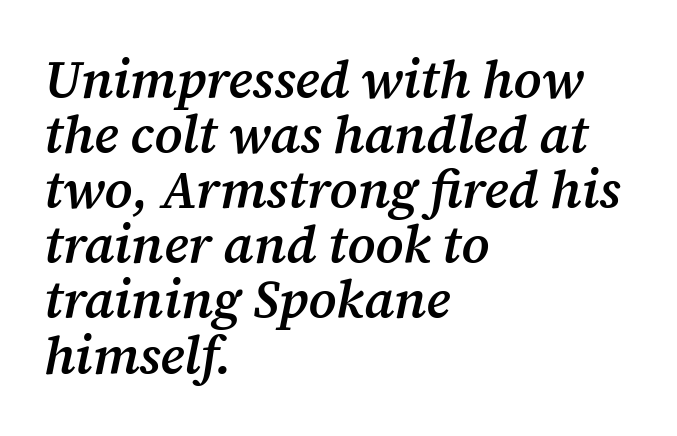
Q: Is the text bold? A: Semi-bold.
Q: Is the text italic (slanted)? A: Yes, it leans right by about 12 degrees.
Q: Is the typeface a serif or a sans-serif typeface? A: Serif.
Q: Is the text underlined? A: No.
Q: How is the paragraph aligned? A: Left-aligned.
Q: Is the spacing between letters normal or unusually wide? A: Normal.
Q: Is the spacing between lines tight, normal or loose? A: Tight.
Q: Width (condensed, normal, or wide)? A: Normal.
Q: Stroke contrast? A: Medium.
Q: x-height? A: Medium.
Q: Monospaced? A: No.
